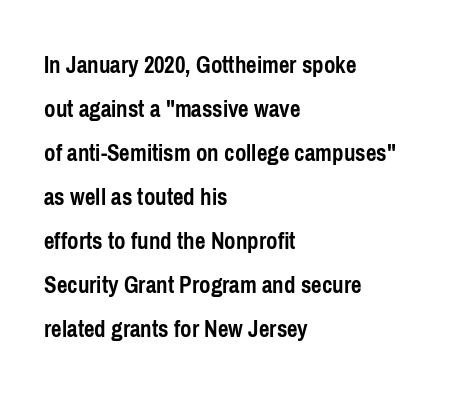
Q: Is the text bold? A: Yes.
Q: Is the text italic (slanted)? A: No, it is upright.
Q: Is the text underlined? A: No.
Q: How is the paragraph aligned? A: Left-aligned.
Q: Is the spacing between letters normal or unusually wide? A: Normal.
